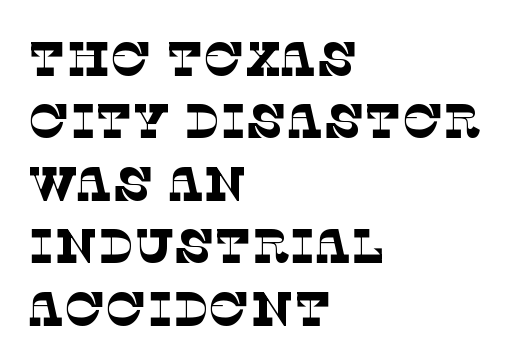
The image shows 48 px thin serif type; set left-aligned, normal line spacing (1.3x), normal letter spacing, not underlined; low stroke contrast and a large x-height.
